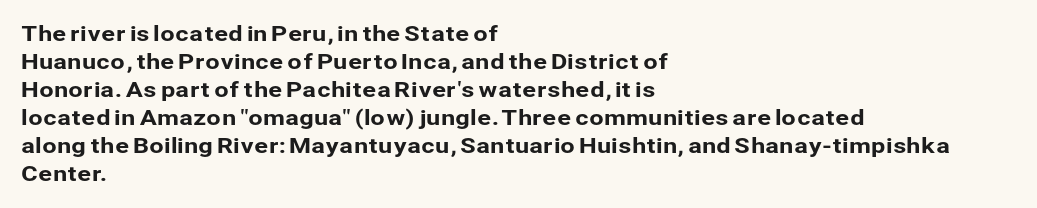
Q: Is the text italic (slanted)? A: No, it is upright.
Q: Is the text underlined? A: No.
Q: How is the paragraph aligned? A: Left-aligned.
Q: Is the spacing between letters normal or unusually wide? A: Normal.
Q: Is the spacing between lines tight, normal or loose? A: Normal.
